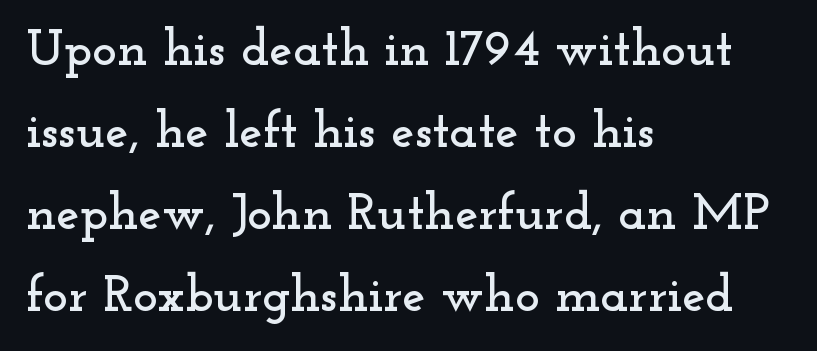
Q: Is the text italic (slanted)? A: No, it is upright.
Q: Is the typeface a serif or a sans-serif typeface? A: Serif.
Q: Is the text underlined? A: No.
Q: How is the paragraph aligned? A: Left-aligned.
Q: Is the spacing between letters normal or unusually wide? A: Normal.
Q: Is the spacing between lines tight, normal or loose? A: Normal.
Q: Width (condensed, normal, or wide)? A: Wide.
Q: Stroke contrast? A: Low.
Q: x-height? A: Small.
Q: Monospaced? A: No.
